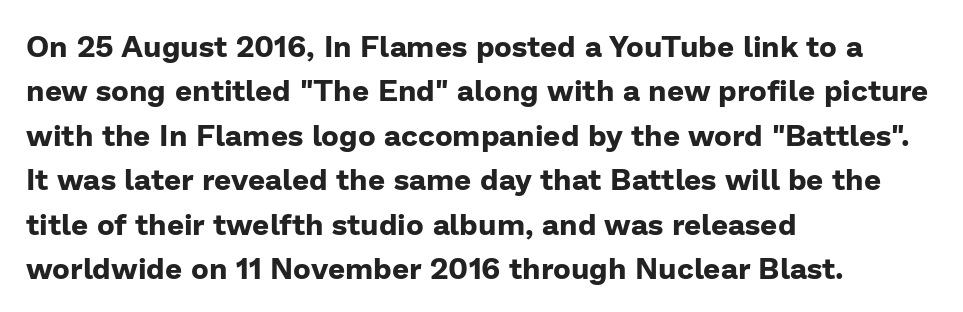
The image shows 30 px bold sans-serif type, upright; set left-aligned, normal line spacing (1.48x), normal letter spacing, not underlined; low stroke contrast and a medium x-height.
